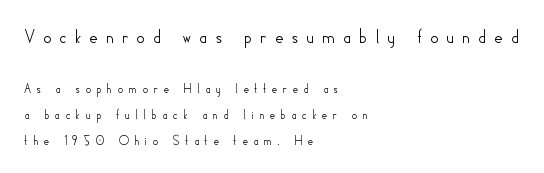
{"italic": "no", "underline": "no", "align": "left", "line_spacing_ratio": 1.86, "letter_spacing": "wide", "letter_spacing_em": 0.35, "larger_block": "first", "size_ratio": 1.5, "glyph_px": 21}
